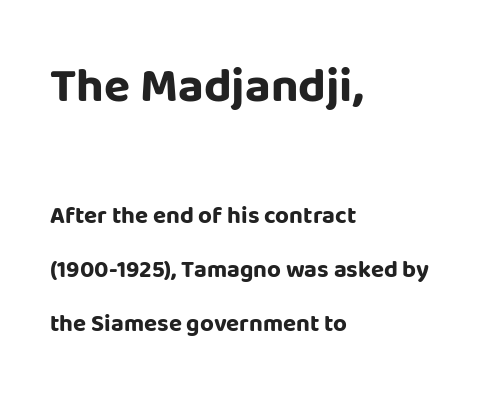
The image shows 48 px bold sans-serif type, upright; set left-aligned, loose line spacing (2.26x), normal letter spacing, not underlined; the first (top) block is 2.0x larger; low stroke contrast and a large x-height.
